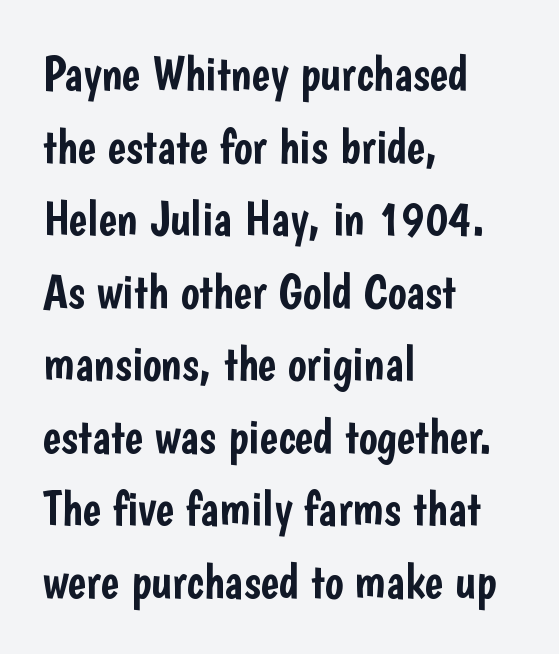
Horizontally, the lines are justified to the leading edge only. Spacing between characters is what you'd get straight out of the box. Is this a fixed-width face? No — the glyphs have proportional, varying widths. Serifs: no, the terminals of the letterforms are clean.
